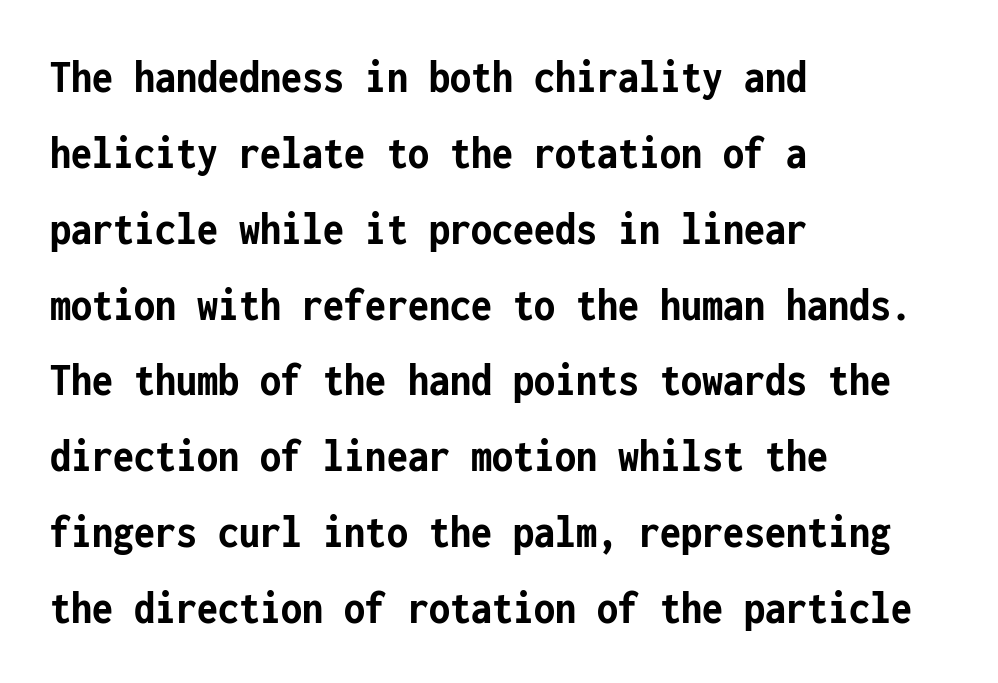
The image shows 48 px semibold, condensed sans-serif type, upright, monospaced; set left-aligned, normal line spacing (1.58x), normal letter spacing, not underlined; low stroke contrast and a medium x-height.
